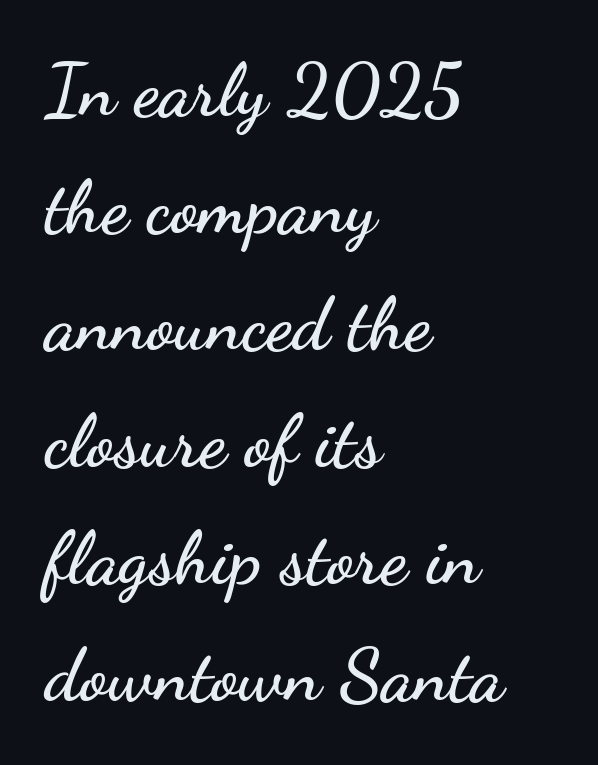
The image shows 74 px wide sans-serif type; set left-aligned, normal line spacing (1.58x), normal letter spacing, not underlined; low stroke contrast and a small x-height.
